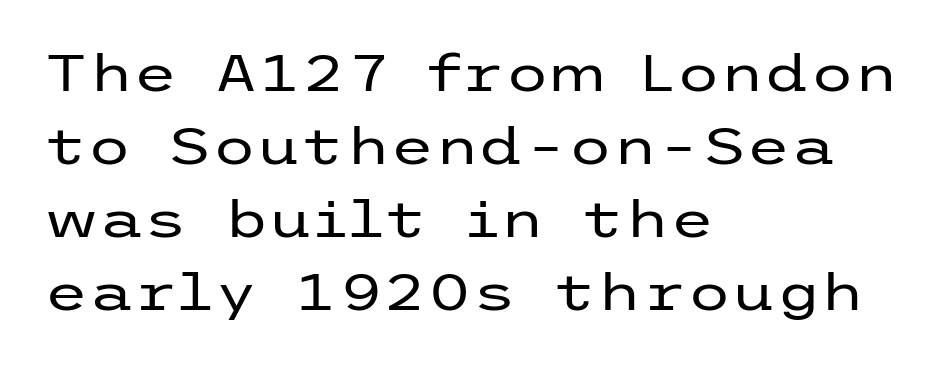
Q: Is the text bold? A: No.
Q: Is the text italic (slanted)? A: No, it is upright.
Q: Is the typeface a serif or a sans-serif typeface? A: Sans-serif.
Q: Is the text underlined? A: No.
Q: How is the paragraph aligned? A: Left-aligned.
Q: Is the spacing between letters normal or unusually wide? A: Normal.
Q: Is the spacing between lines tight, normal or loose? A: Normal.
Q: Width (condensed, normal, or wide)? A: Wide.
Q: Stroke contrast? A: Low.
Q: x-height? A: Medium.
